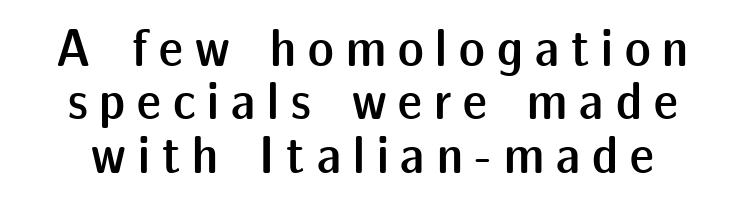
Q: Is the text bold? A: Semi-bold.
Q: Is the text italic (slanted)? A: No, it is upright.
Q: Is the typeface a serif or a sans-serif typeface? A: Sans-serif.
Q: Is the text underlined? A: No.
Q: Is the spacing between letters normal or unusually wide? A: Unusually wide.
Q: Is the spacing between lines tight, normal or loose? A: Tight.
Q: Width (condensed, normal, or wide)? A: Normal.
Q: Stroke contrast? A: Low.
Q: x-height? A: Medium.
Q: Monospaced? A: No.
